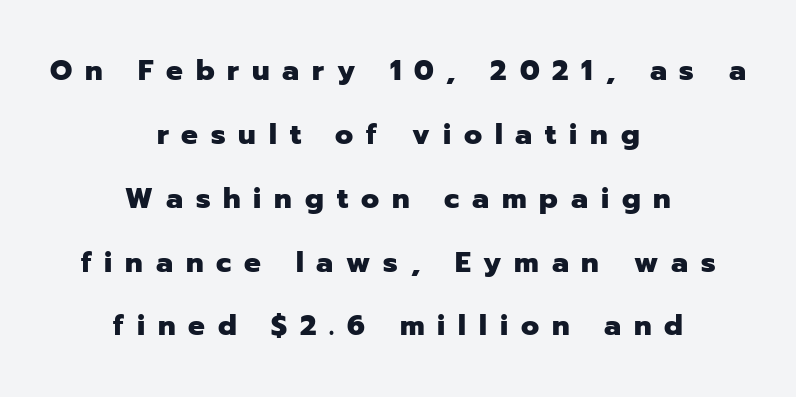
The image shows 28 px heavy sans-serif type, upright; set centered, loose line spacing (2.28x), unusually wide letter spacing (+0.46 em), not underlined; low stroke contrast and a medium x-height.
